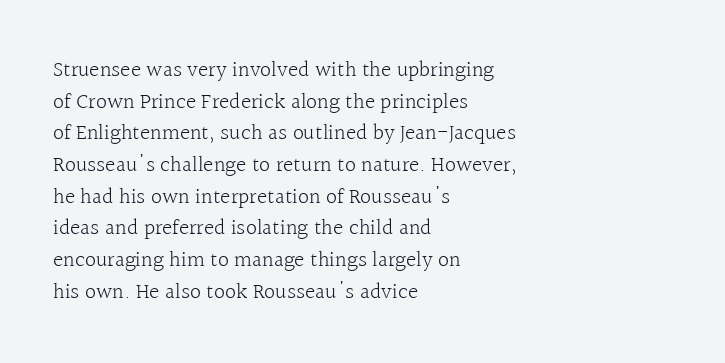
Ordinary non-slanted type is in use. Whoever set this chose a conventional vertical rhythm. Nothing unusual about the tracking: characters are spaced as the font intends. Every row of glyphs begins at an identical x-position on the left.
